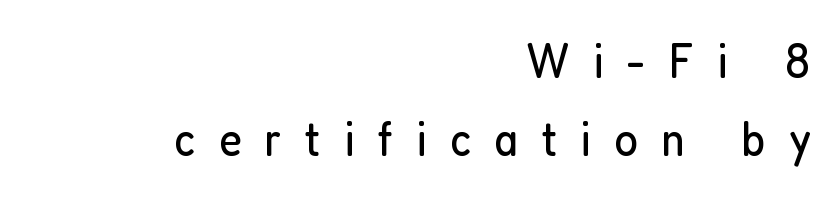
{"serif": "no", "italic": "no", "bold": "no", "weight": "regular", "width": "condensed", "stroke_contrast": "low", "x_height": "medium", "monospaced": "no", "underline": "no", "align": "right", "line_spacing": "normal", "line_spacing_ratio": 1.56, "letter_spacing": "wide", "letter_spacing_em": 0.46, "glyph_px": 50}
